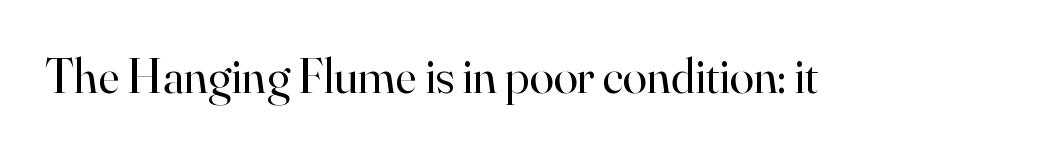
Tall strokes in this sample are plumb rather than angled. No chunkiness to these letters — they're not bold. To sum up the face: it has serifs. Underline: absent. Note the varied advance widths — an 'i' is clearly narrower than an 'm'.
